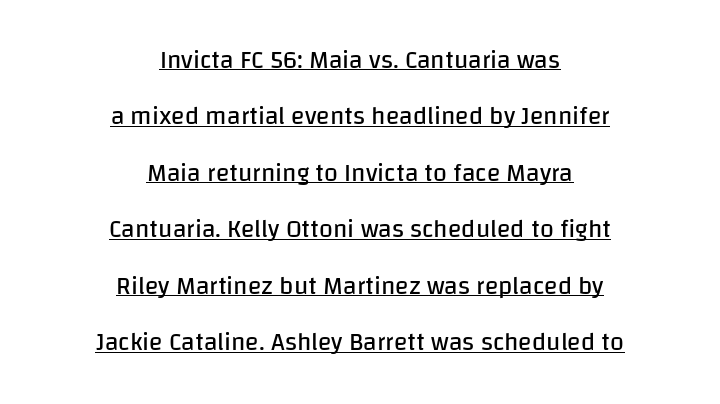
Q: Is the text bold? A: No.
Q: Is the text italic (slanted)? A: No, it is upright.
Q: Is the text underlined? A: Yes.
Q: How is the paragraph aligned? A: Centered.
Q: Is the spacing between letters normal or unusually wide? A: Normal.
Q: Is the spacing between lines tight, normal or loose? A: Loose.
